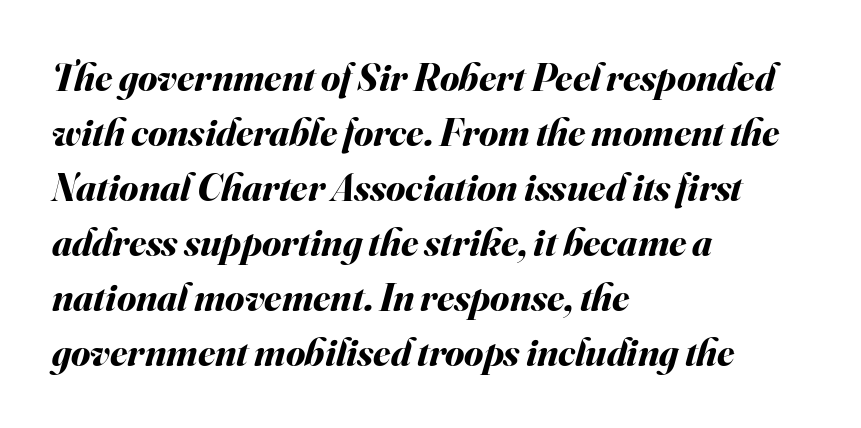
Q: Is the text bold? A: Yes.
Q: Is the text italic (slanted)? A: Yes, it leans right by about 16 degrees.
Q: Is the text underlined? A: No.
Q: How is the paragraph aligned? A: Left-aligned.
Q: Is the spacing between letters normal or unusually wide? A: Normal.
Q: Is the spacing between lines tight, normal or loose? A: Normal.
Q: Width (condensed, normal, or wide)? A: Normal.
Q: Stroke contrast? A: Medium.
Q: x-height? A: Small.
Q: Monospaced? A: No.
